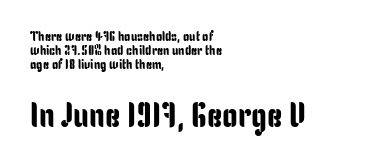
Q: Is the text italic (slanted)? A: No, it is upright.
Q: Is the typeface a serif or a sans-serif typeface? A: Sans-serif.
Q: Is the text underlined? A: No.
Q: How is the paragraph aligned? A: Left-aligned.
Q: Is the spacing between letters normal or unusually wide? A: Normal.
Q: Is the spacing between lines tight, normal or loose? A: Tight.
Q: Which block of text is set in a larger size, the first (top) or the second (bottom)? A: The second (bottom) one.
Q: Width (condensed, normal, or wide)? A: Condensed.
Q: Stroke contrast? A: Low.
Q: x-height? A: Medium.
Q: Monospaced? A: No.
